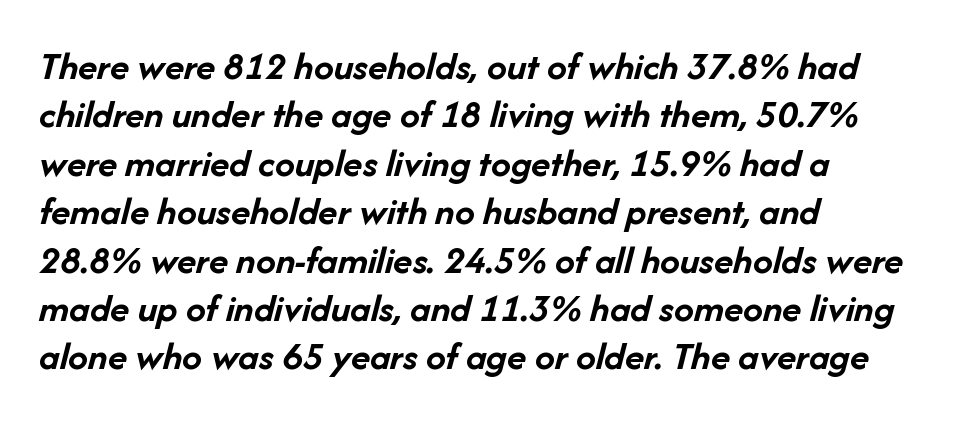
Q: Is the text bold? A: Yes.
Q: Is the text italic (slanted)? A: Yes, it leans right by about 14 degrees.
Q: Is the text underlined? A: No.
Q: How is the paragraph aligned? A: Left-aligned.
Q: Is the spacing between letters normal or unusually wide? A: Normal.
Q: Width (condensed, normal, or wide)? A: Normal.
Q: Stroke contrast? A: Low.
Q: x-height? A: Medium.
Q: Monospaced? A: No.
